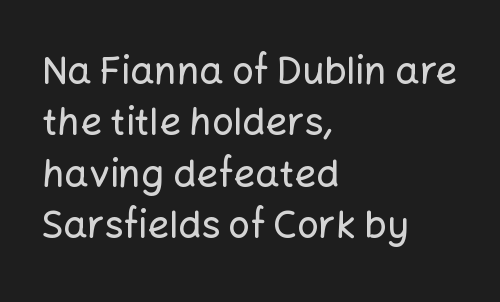
{"serif": "no", "italic": "no", "width": "normal", "stroke_contrast": "low", "x_height": "medium", "monospaced": "no", "underline": "no", "align": "left", "line_spacing": "normal", "line_spacing_ratio": 1.35, "letter_spacing": "normal", "letter_spacing_em": 0.0, "glyph_px": 38}
